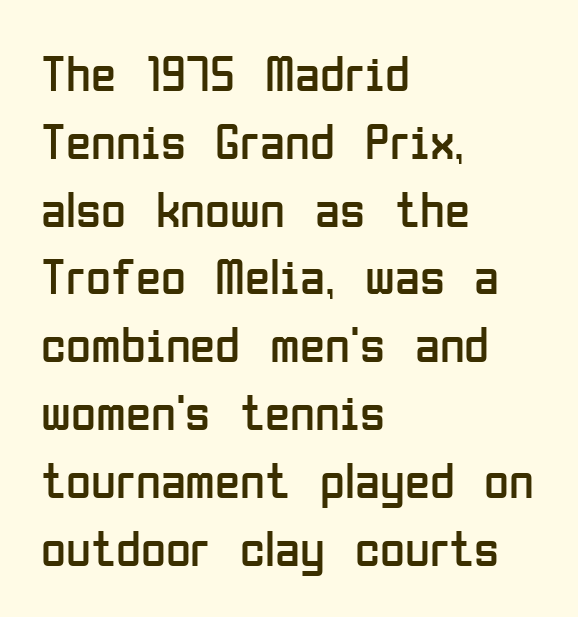
{"serif": "no", "italic": "no", "bold": "no", "weight": "regular", "width": "condensed", "stroke_contrast": "low", "x_height": "medium", "monospaced": "no", "underline": "no", "align": "left", "line_spacing": "normal", "line_spacing_ratio": 1.33, "letter_spacing": "normal", "letter_spacing_em": 0.0, "glyph_px": 51}
